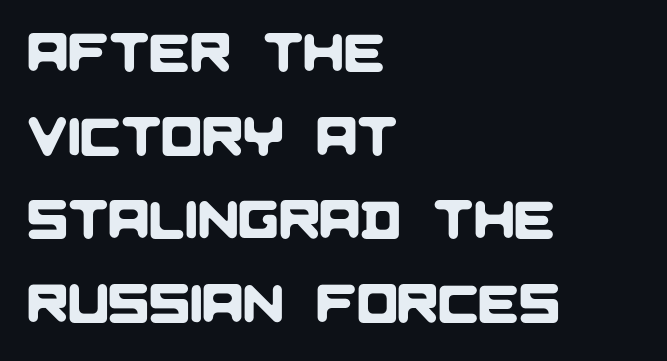
Q: Is the typeface a serif or a sans-serif typeface? A: Sans-serif.
Q: Is the text underlined? A: No.
Q: How is the paragraph aligned? A: Left-aligned.
Q: Is the spacing between letters normal or unusually wide? A: Normal.
Q: Is the spacing between lines tight, normal or loose? A: Normal.
Q: Width (condensed, normal, or wide)? A: Normal.
Q: Stroke contrast? A: Low.
Q: x-height? A: Large.
Q: Monospaced? A: No.
